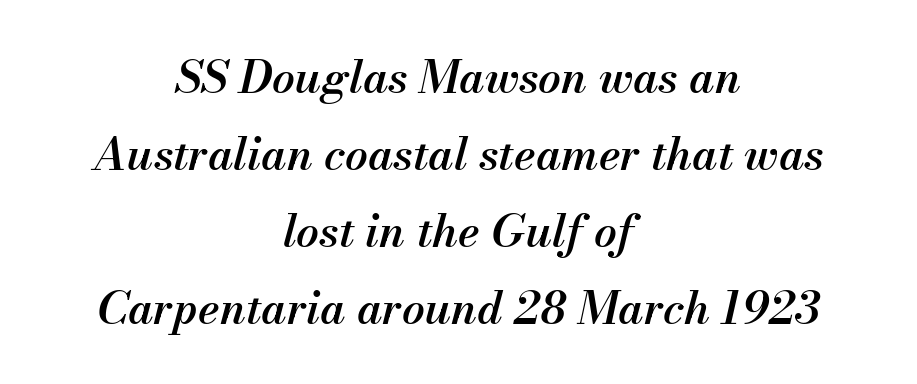
Caption: standard tracking, unaltered. Which margin do the lines hug? Neither — every line sits in the middle. The face used here is proportionally spaced, like ordinary book or web type. Yep, that's italic — everything's leaning. The typesetting leans somewhat heavy: a semibold.
